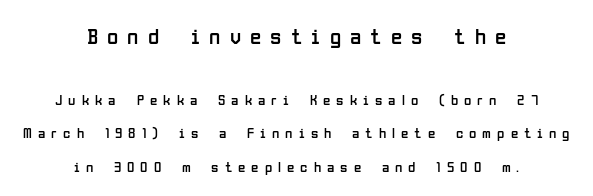
{"italic": "no", "bold": "no", "underline": "no", "align": "center", "line_spacing": "loose", "line_spacing_ratio": 2.21, "letter_spacing": "wide", "letter_spacing_em": 0.4, "larger_block": "first", "size_ratio": 1.53, "glyph_px": 23}
